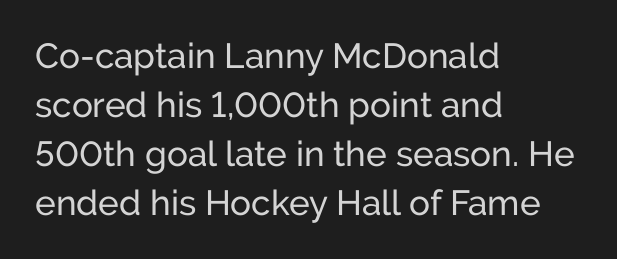
The text was rendered using a sans face with plain stroke endings. Words appear dense and cohesive because spacing is normal. This sample has the flowing, uneven cadence of proportional lettering. Every character sits straight up, as roman type does.
